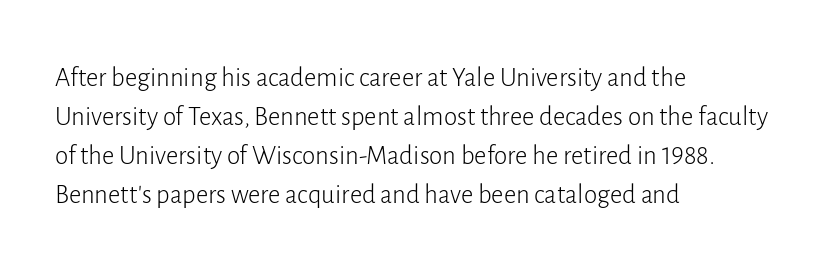
The image shows 27 px text type, upright; set left-aligned, normal line spacing (1.45x), normal letter spacing, not underlined.
